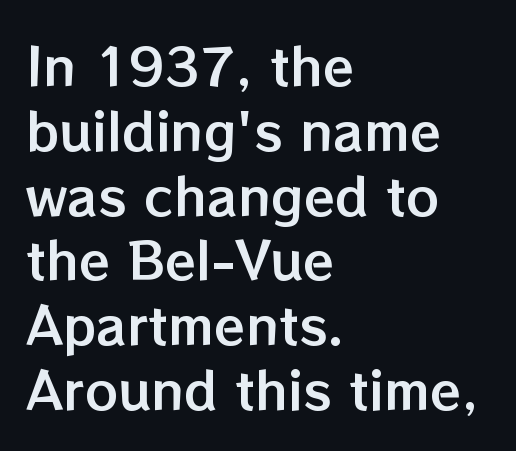
The block of text has a typical density, with ordinary space between rows. Spacing between characters is what you'd get straight out of the box. Check the space under the baseline: it is left empty. The letters stand upright; this is a roman face. Is this a fixed-width face? No — the glyphs have proportional, varying widths.
